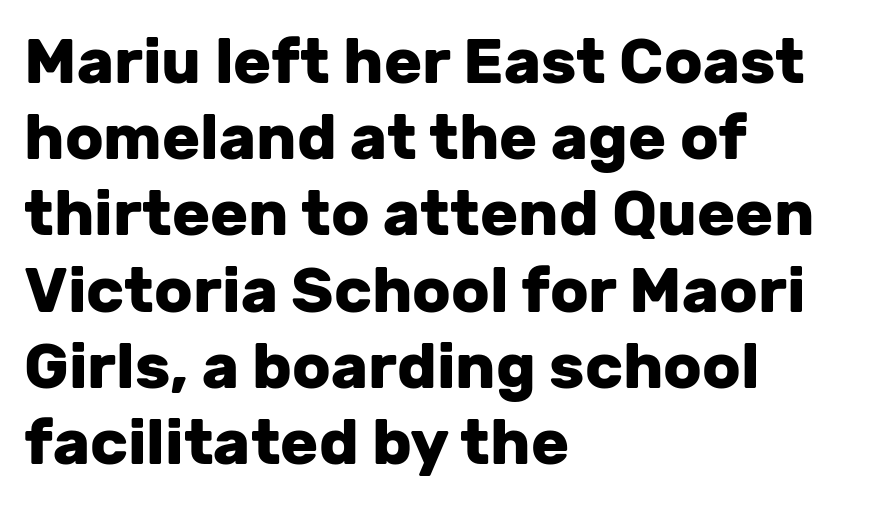
Q: Is the text bold? A: Yes.
Q: Is the text italic (slanted)? A: No, it is upright.
Q: Is the typeface a serif or a sans-serif typeface? A: Sans-serif.
Q: Is the text underlined? A: No.
Q: How is the paragraph aligned? A: Left-aligned.
Q: Is the spacing between letters normal or unusually wide? A: Normal.
Q: Width (condensed, normal, or wide)? A: Normal.
Q: Stroke contrast? A: Low.
Q: x-height? A: Medium.
Q: Monospaced? A: No.
